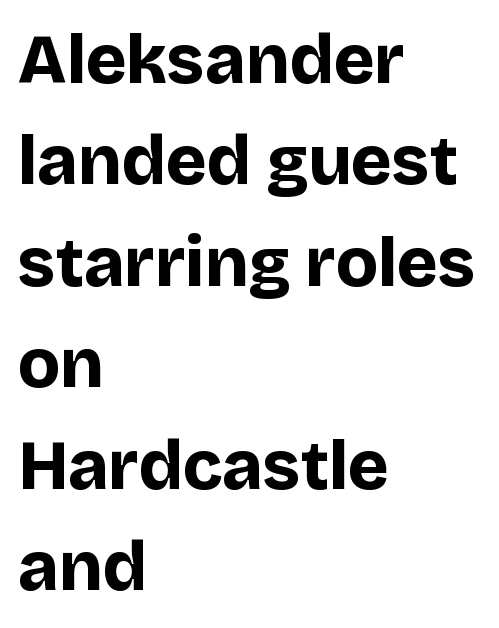
The image shows 69 px bold sans-serif type, upright; set left-aligned, normal line spacing (1.47x), normal letter spacing, not underlined; low stroke contrast and a large x-height.
